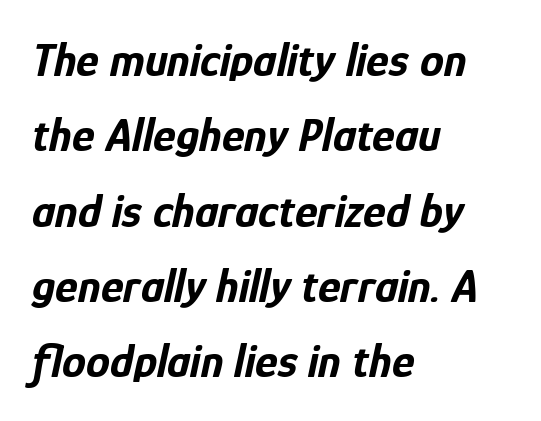
{"italic": "yes", "lean": "right", "slant_degrees": 12, "bold": "yes", "weight": "bold", "width": "condensed", "stroke_contrast": "low", "x_height": "medium", "monospaced": "no", "underline": "no", "align": "left", "line_spacing": "normal", "line_spacing_ratio": 1.57, "letter_spacing": "normal", "letter_spacing_em": 0.0, "glyph_px": 48}
